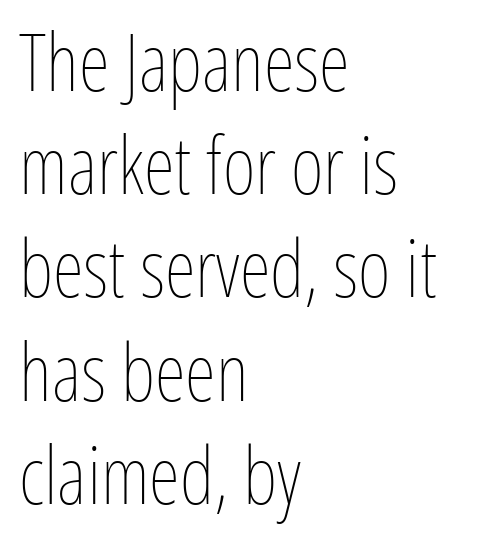
The image shows 80 px thin, condensed type, upright; set left-aligned, normal line spacing (1.29x), normal letter spacing, not underlined; low stroke contrast and a medium x-height.
